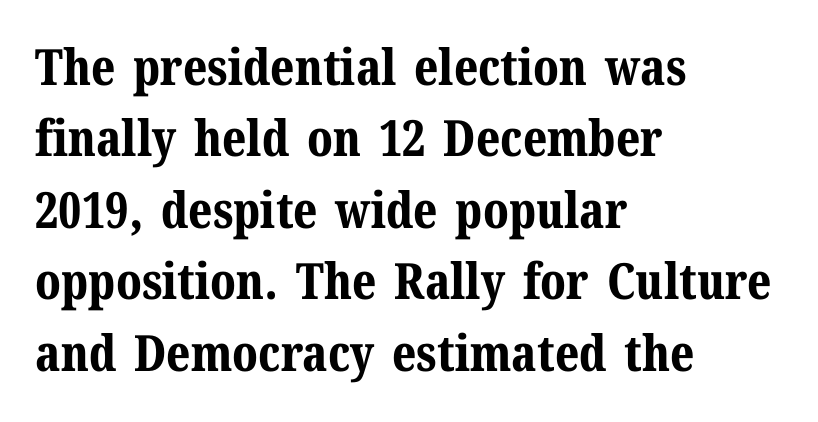
This sample uses an upright cut, with every glyph sitting square on the baseline. The letters sit at their default tracking, neither squeezed nor spread. This rendering uses left alignment, leaving the right contour irregular. Regarding leading, the lines here are spaced in the standard way. These lines are rendered in a variable-pitch font. These lines carry a lot of weight — the face is fully bold.
